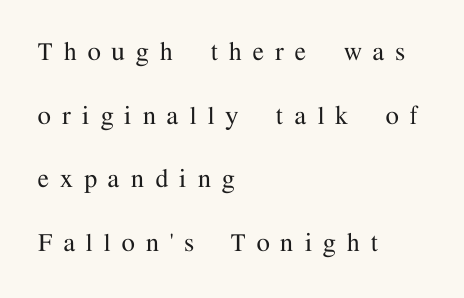
{"serif": "yes", "italic": "no", "width": "normal", "stroke_contrast": "medium", "x_height": "medium", "monospaced": "no", "underline": "no", "align": "left", "line_spacing": "loose", "line_spacing_ratio": 2.12, "letter_spacing": "wide", "letter_spacing_em": 0.38, "glyph_px": 30}
